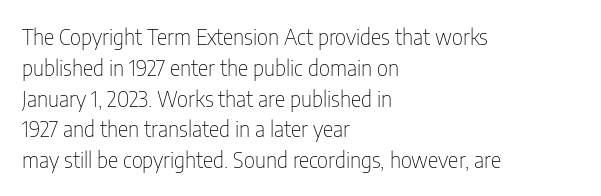
The image shows 22 px text type, upright; set left-aligned, normal line spacing (1.4x), normal letter spacing, not underlined.
